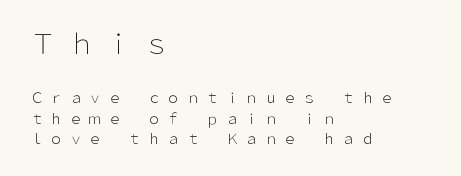
{"italic": "no", "bold": "no", "underline": "no", "align": "left", "line_spacing": "normal", "line_spacing_ratio": 1.44, "letter_spacing": "wide", "letter_spacing_em": 0.39, "larger_block": "first", "size_ratio": 1.93, "glyph_px": 27}
